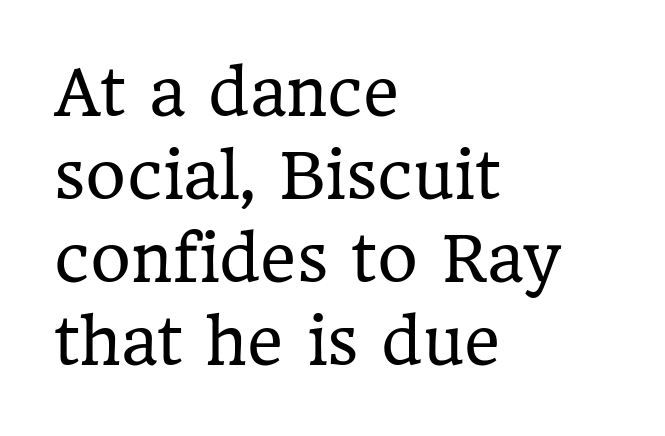
Q: Is the text bold? A: No.
Q: Is the text italic (slanted)? A: No, it is upright.
Q: Is the typeface a serif or a sans-serif typeface? A: Serif.
Q: Is the text underlined? A: No.
Q: How is the paragraph aligned? A: Left-aligned.
Q: Is the spacing between letters normal or unusually wide? A: Normal.
Q: Is the spacing between lines tight, normal or loose? A: Normal.
Q: Width (condensed, normal, or wide)? A: Normal.
Q: Stroke contrast? A: Low.
Q: x-height? A: Medium.
Q: Monospaced? A: No.
